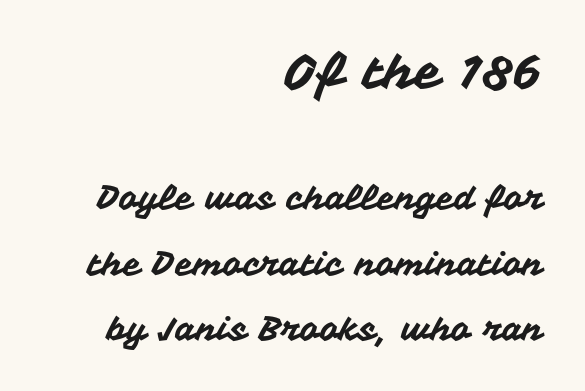
Q: Is the text italic (slanted)? A: Yes.
Q: Is the typeface a serif or a sans-serif typeface? A: Sans-serif.
Q: Is the text underlined? A: No.
Q: How is the paragraph aligned? A: Right-aligned.
Q: Is the spacing between letters normal or unusually wide? A: Normal.
Q: Is the spacing between lines tight, normal or loose? A: Loose.
Q: Which block of text is set in a larger size, the first (top) or the second (bottom)? A: The first (top) one.
Q: Width (condensed, normal, or wide)? A: Normal.
Q: Stroke contrast? A: Medium.
Q: x-height? A: Medium.
Q: Monospaced? A: No.
